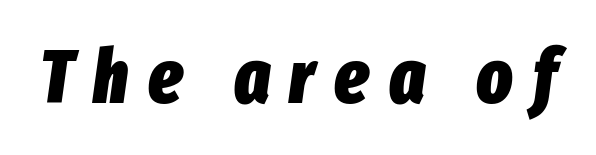
{"italic": "yes", "lean": "right", "slant_degrees": 8, "bold": "yes", "weight": "heavy", "width": "condensed", "stroke_contrast": "low", "x_height": "medium", "monospaced": "no", "underline": "no", "letter_spacing": "wide", "letter_spacing_em": 0.26, "glyph_px": 75}
